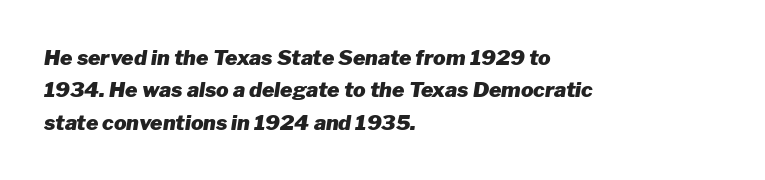
{"italic": "yes", "lean": "right", "slant_degrees": 8, "bold": "yes", "underline": "no", "align": "left", "line_spacing": "normal", "line_spacing_ratio": 1.54, "letter_spacing": "normal", "letter_spacing_em": 0.0, "glyph_px": 21}
